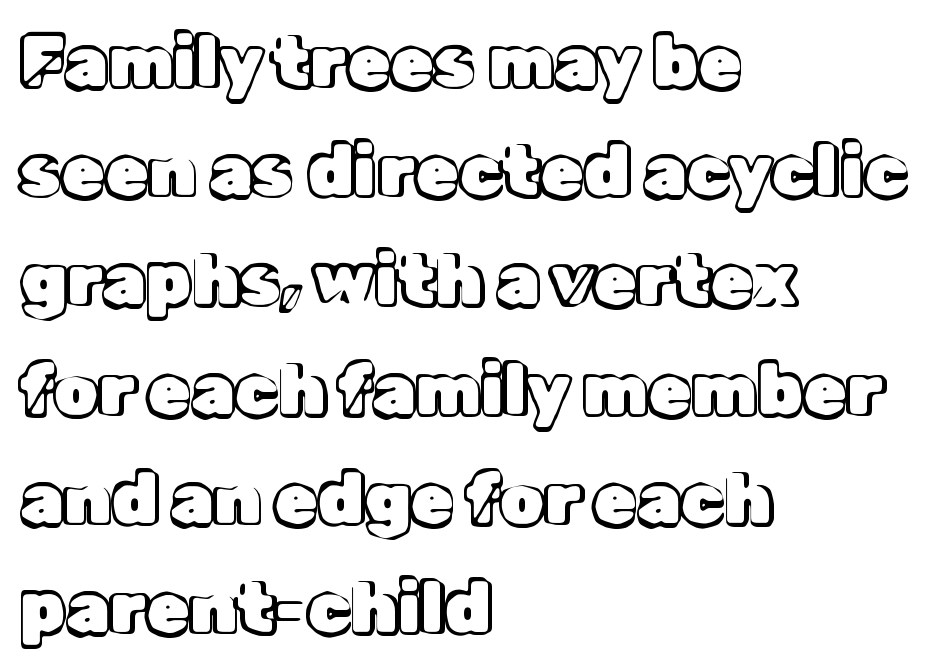
{"italic": "no", "width": "normal", "x_height": "medium", "monospaced": "no", "underline": "no", "align": "left", "line_spacing": "normal", "line_spacing_ratio": 1.56, "letter_spacing": "normal", "letter_spacing_em": 0.0, "glyph_px": 70}
